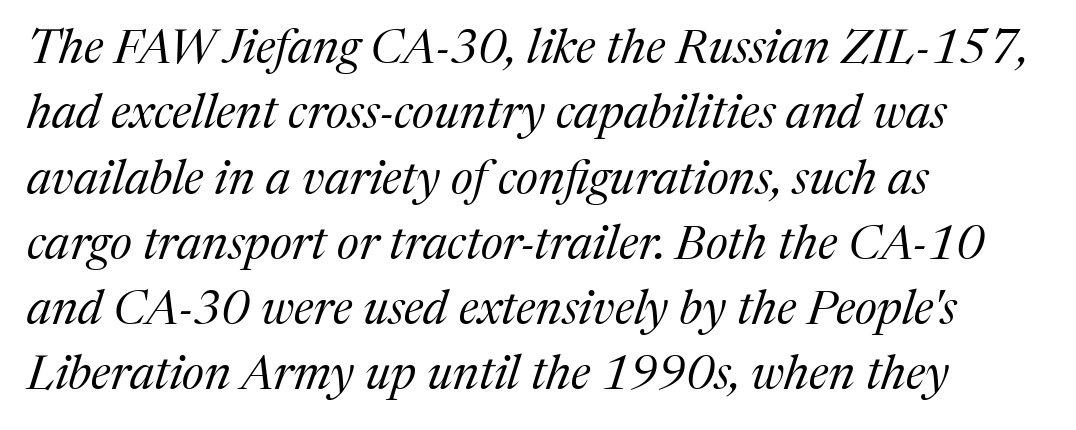
Q: Is the text bold? A: No.
Q: Is the text italic (slanted)? A: Yes, it leans right by about 17 degrees.
Q: Is the typeface a serif or a sans-serif typeface? A: Serif.
Q: Is the text underlined? A: No.
Q: How is the paragraph aligned? A: Left-aligned.
Q: Is the spacing between letters normal or unusually wide? A: Normal.
Q: Is the spacing between lines tight, normal or loose? A: Normal.
Q: Width (condensed, normal, or wide)? A: Normal.
Q: Stroke contrast? A: Medium.
Q: x-height? A: Medium.
Q: Monospaced? A: No.
